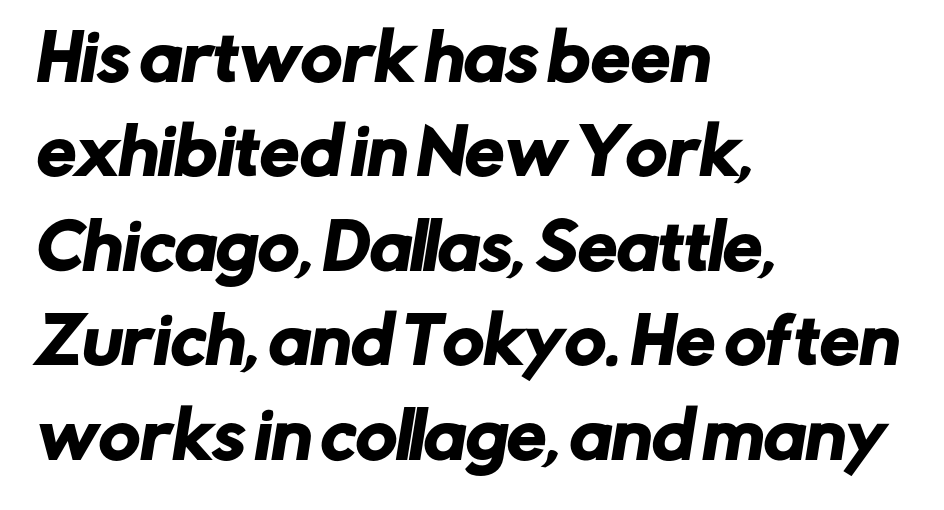
The paragraph shown leans on its left margin. Here the glyphs are tracked normally, forming tight word shapes. Nothing sits at the stroke ends, so this counts as sans-serif. You could not count columns in this text — the font is proportionally spaced. Whoever set this chose a conventional vertical rhythm. Honestly, there is no underline to notice here at all.
